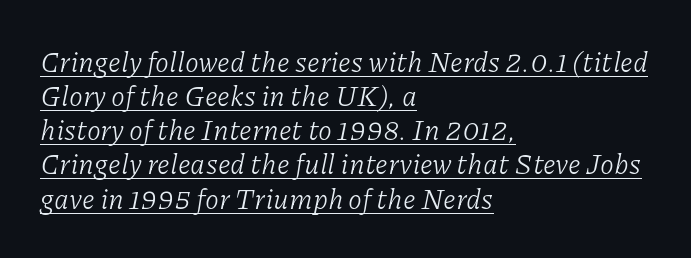
Q: Is the text bold? A: No.
Q: Is the text italic (slanted)? A: Yes, it leans right by about 11 degrees.
Q: Is the typeface a serif or a sans-serif typeface? A: Serif.
Q: Is the text underlined? A: Yes.
Q: How is the paragraph aligned? A: Left-aligned.
Q: Is the spacing between letters normal or unusually wide? A: Normal.
Q: Width (condensed, normal, or wide)? A: Normal.
Q: Stroke contrast? A: Low.
Q: x-height? A: Medium.
Q: Monospaced? A: No.
